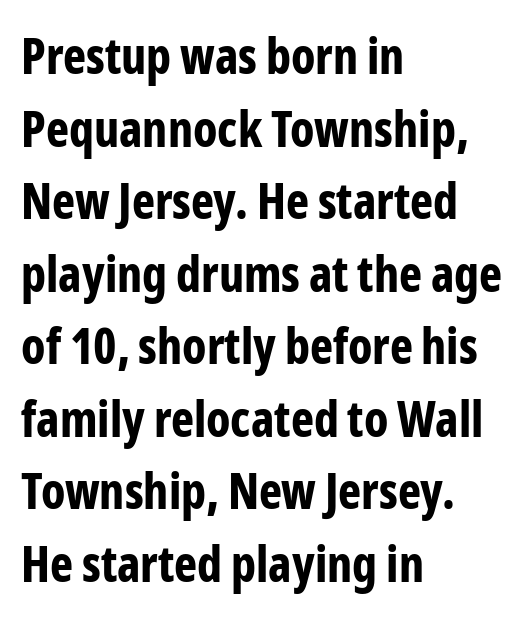
The image shows 49 px bold, condensed sans-serif type, upright; set left-aligned, normal line spacing (1.48x), normal letter spacing, not underlined; low stroke contrast and a medium x-height.
